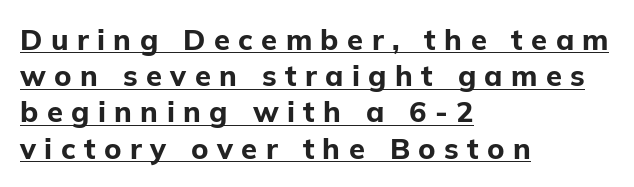
Compared with an ordinary text face, these strokes are far heavier — a full bold. Compared with undecorated copy, this sample adds a rule below the words. The tracking jumps out immediately: characters are airy and widely separated. Compared with a centered layout, this one pins lines to the left instead.
